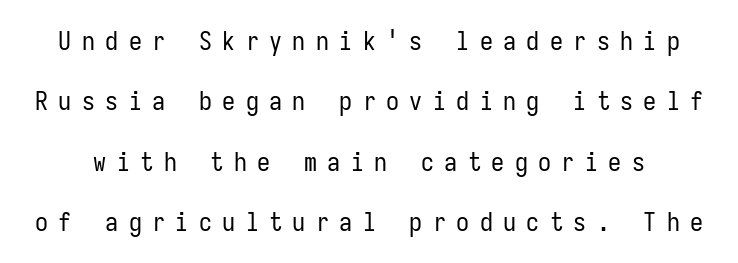
Q: Is the text bold? A: No.
Q: Is the text italic (slanted)? A: No, it is upright.
Q: Is the text underlined? A: No.
Q: Is the spacing between letters normal or unusually wide? A: Unusually wide.
Q: Is the spacing between lines tight, normal or loose? A: Loose.
